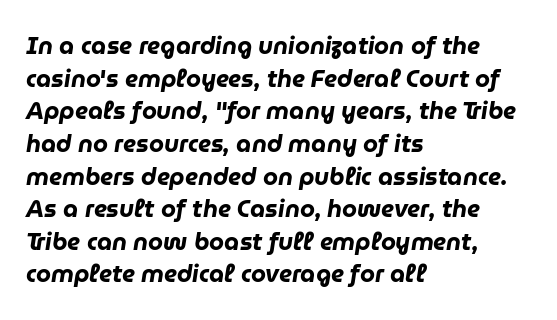
Q: Is the text bold? A: Yes.
Q: Is the text italic (slanted)? A: Yes, it leans right by about 9 degrees.
Q: Is the text underlined? A: No.
Q: How is the paragraph aligned? A: Left-aligned.
Q: Is the spacing between letters normal or unusually wide? A: Normal.
Q: Is the spacing between lines tight, normal or loose? A: Normal.
